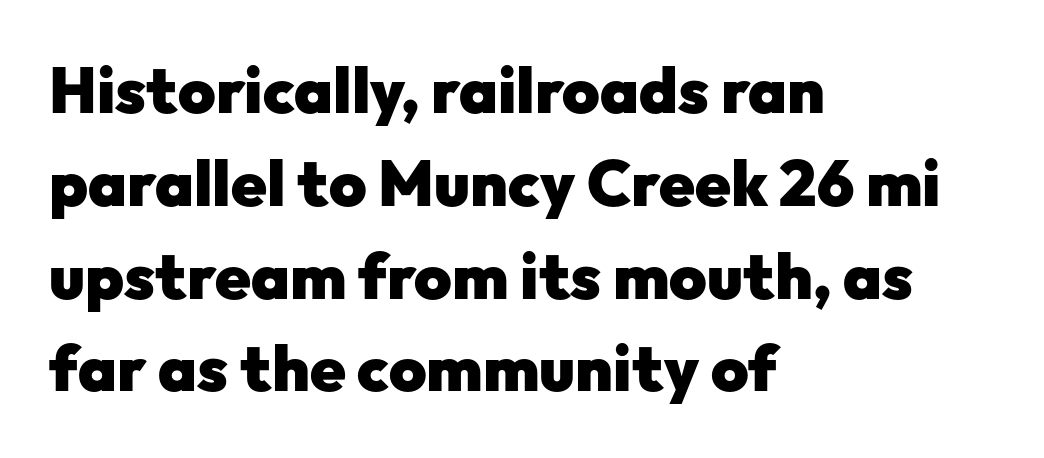
{"serif": "no", "italic": "no", "bold": "yes", "weight": "heavy", "width": "normal", "stroke_contrast": "low", "x_height": "medium", "monospaced": "no", "underline": "no", "align": "left", "line_spacing": "normal", "line_spacing_ratio": 1.45, "letter_spacing": "normal", "letter_spacing_em": 0.0, "glyph_px": 64}
